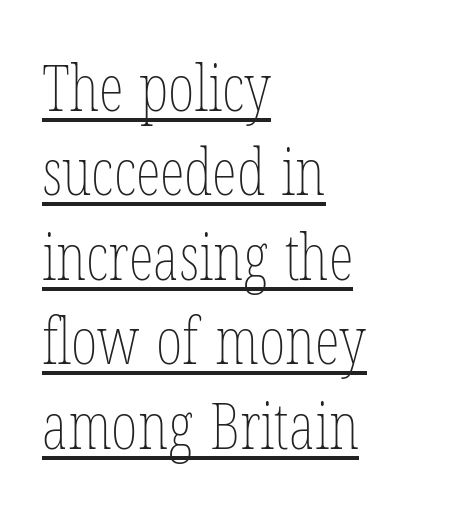
{"italic": "no", "bold": "no", "weight": "thin", "width": "condensed", "stroke_contrast": "low", "x_height": "medium", "monospaced": "no", "underline": "yes", "align": "left", "line_spacing": "normal", "line_spacing_ratio": 1.32, "letter_spacing": "normal", "letter_spacing_em": 0.0, "glyph_px": 64}
